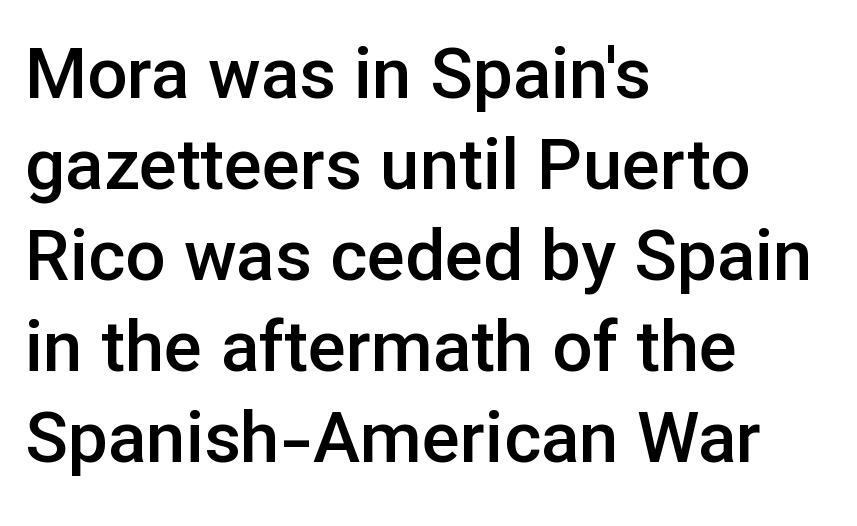
The image shows 71 px semibold sans-serif type, upright; set left-aligned, normal line spacing (1.28x), normal letter spacing, not underlined; low stroke contrast and a medium x-height.
